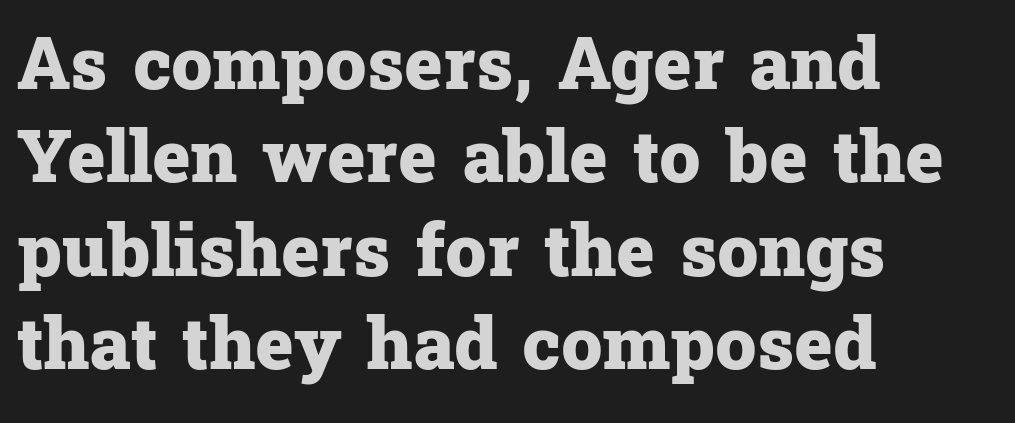
Q: Is the text bold? A: Yes.
Q: Is the text italic (slanted)? A: No, it is upright.
Q: Is the typeface a serif or a sans-serif typeface? A: Serif.
Q: Is the text underlined? A: No.
Q: How is the paragraph aligned? A: Left-aligned.
Q: Is the spacing between letters normal or unusually wide? A: Normal.
Q: Is the spacing between lines tight, normal or loose? A: Normal.
Q: Width (condensed, normal, or wide)? A: Normal.
Q: Stroke contrast? A: Low.
Q: x-height? A: Medium.
Q: Monospaced? A: No.
